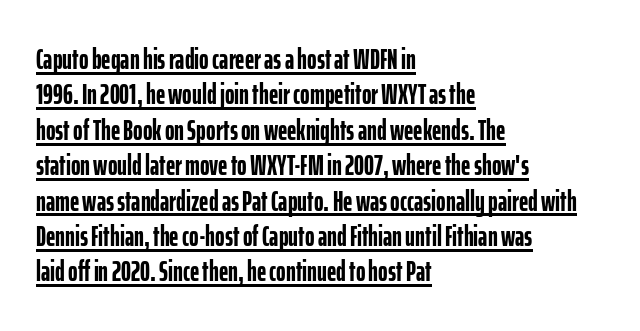
A typesetter would mark this as roman, not italic. The rendering keeps characters at their native spacing. Observe the absence of serifs on each vertical stroke in this sample. Decoration check: the copy is underlined. This is heavy type, rendered in bold. This sample has the flowing, uneven cadence of proportional lettering.
